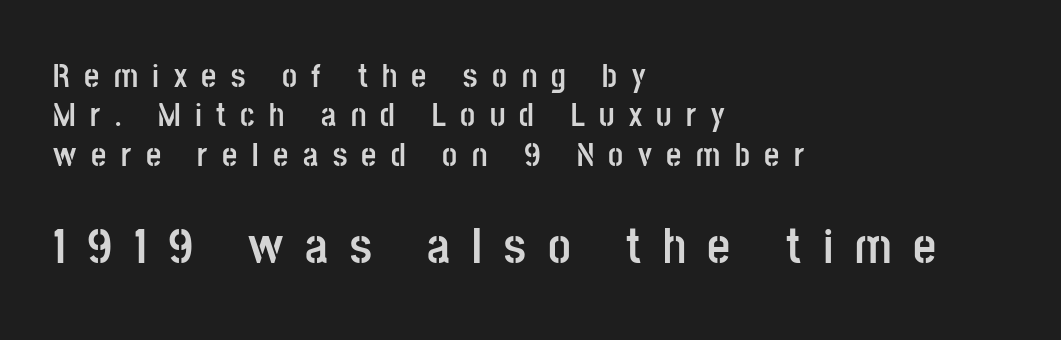
Classification — sans serif. Quick note: underline off. The letters stand straight up with perfectly vertical stems. These lines are rendered in a variable-pitch font. All the whitespace from short lines collects on the right.
